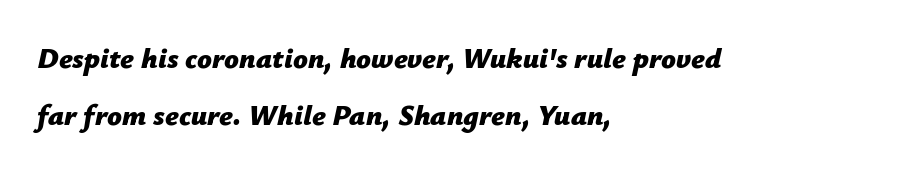
{"italic": "yes", "lean": "right", "slant_degrees": 12, "bold": "yes", "weight": "bold", "width": "normal", "stroke_contrast": "low", "x_height": "medium", "monospaced": "no", "underline": "no", "align": "left", "line_spacing": "loose", "line_spacing_ratio": 1.95, "letter_spacing": "normal", "letter_spacing_em": 0.0, "glyph_px": 29}
